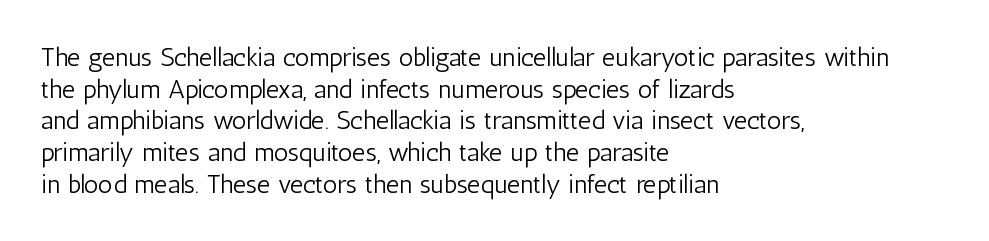
Q: Is the text bold? A: No.
Q: Is the text italic (slanted)? A: No, it is upright.
Q: Is the text underlined? A: No.
Q: How is the paragraph aligned? A: Left-aligned.
Q: Is the spacing between letters normal or unusually wide? A: Normal.
